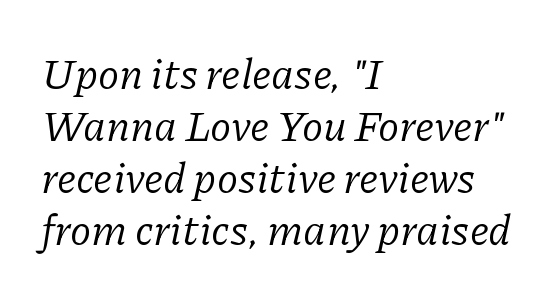
These lines keep a tight, regular rhythm from letter to letter. It's the slanting kind of type. Think of a printed novel: that variable character pitch is what you see here. These glyphs show unthickened strokes, regular width or finer.
